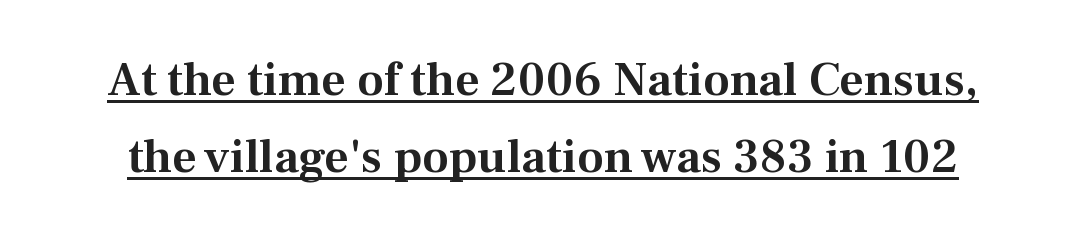
Q: Is the text italic (slanted)? A: No, it is upright.
Q: Is the typeface a serif or a sans-serif typeface? A: Serif.
Q: Is the text underlined? A: Yes.
Q: Is the spacing between letters normal or unusually wide? A: Normal.
Q: Is the spacing between lines tight, normal or loose? A: Normal.
Q: Width (condensed, normal, or wide)? A: Normal.
Q: Stroke contrast? A: Medium.
Q: x-height? A: Medium.
Q: Monospaced? A: No.
